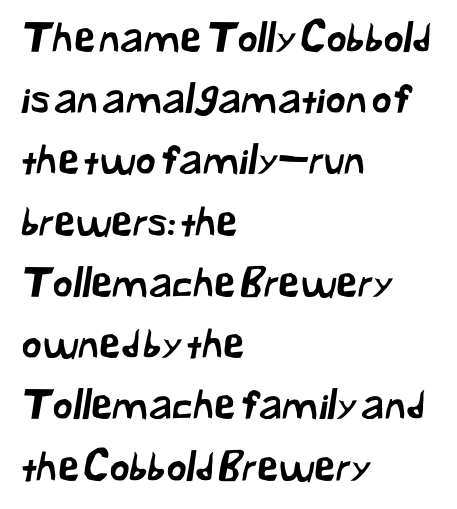
The image shows 39 px sans-serif type; set left-aligned, normal line spacing (1.57x), normal letter spacing, not underlined; low stroke contrast and a medium x-height.
